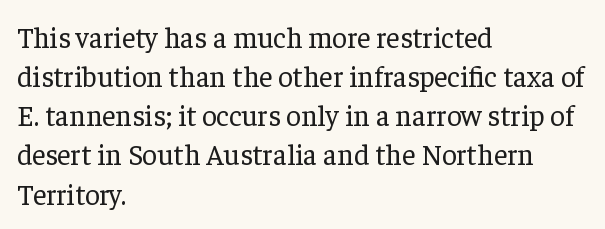
{"serif": "yes", "italic": "no", "bold": "no", "weight": "regular", "width": "normal", "stroke_contrast": "low", "x_height": "medium", "monospaced": "no", "underline": "no", "align": "left", "line_spacing": "normal", "line_spacing_ratio": 1.35, "letter_spacing": "normal", "letter_spacing_em": 0.0, "glyph_px": 29}
